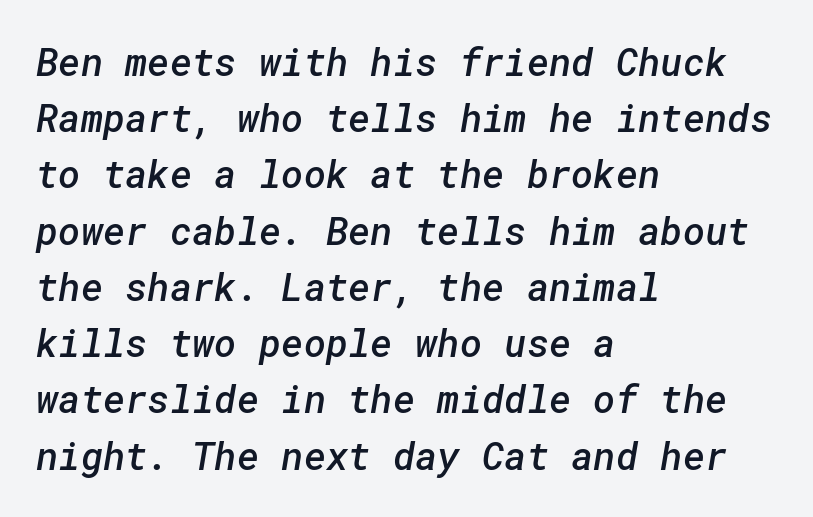
Q: Is the text bold? A: Semi-bold.
Q: Is the typeface a serif or a sans-serif typeface? A: Sans-serif.
Q: Is the text underlined? A: No.
Q: How is the paragraph aligned? A: Left-aligned.
Q: Is the spacing between letters normal or unusually wide? A: Normal.
Q: Is the spacing between lines tight, normal or loose? A: Normal.
Q: Width (condensed, normal, or wide)? A: Normal.
Q: Stroke contrast? A: Low.
Q: x-height? A: Medium.
